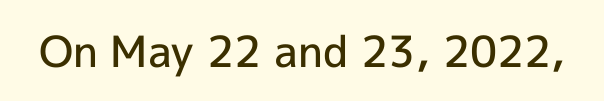
{"serif": "no", "italic": "no", "bold": "semi", "weight": "semibold", "width": "normal", "x_height": "medium", "monospaced": "no", "underline": "no", "letter_spacing": "normal", "letter_spacing_em": 0.0, "glyph_px": 43}
